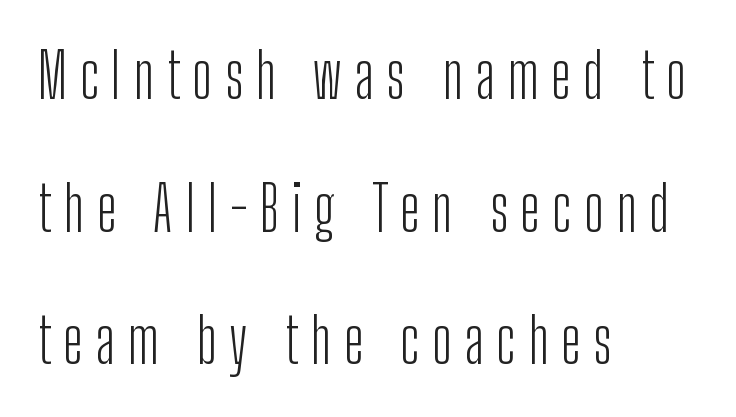
The image shows 62 px light, condensed sans-serif type, upright; set left-aligned, loose line spacing (2.14x), unusually wide letter spacing (+0.2 em), not underlined; low stroke contrast and a medium x-height.
